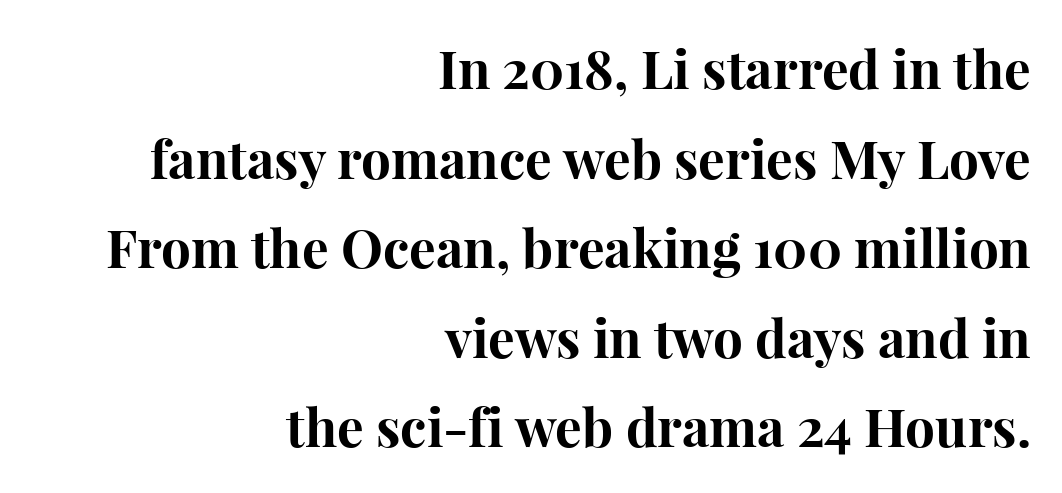
Q: Is the text bold? A: Yes.
Q: Is the text italic (slanted)? A: No, it is upright.
Q: Is the typeface a serif or a sans-serif typeface? A: Serif.
Q: Is the text underlined? A: No.
Q: How is the paragraph aligned? A: Right-aligned.
Q: Is the spacing between letters normal or unusually wide? A: Normal.
Q: Is the spacing between lines tight, normal or loose? A: Normal.
Q: Width (condensed, normal, or wide)? A: Normal.
Q: Stroke contrast? A: High.
Q: x-height? A: Medium.
Q: Monospaced? A: No.
